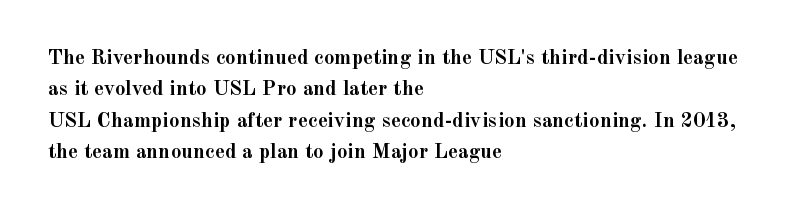
Q: Is the text bold? A: Yes.
Q: Is the text italic (slanted)? A: No, it is upright.
Q: Is the text underlined? A: No.
Q: How is the paragraph aligned? A: Left-aligned.
Q: Is the spacing between letters normal or unusually wide? A: Normal.
Q: Is the spacing between lines tight, normal or loose? A: Normal.
